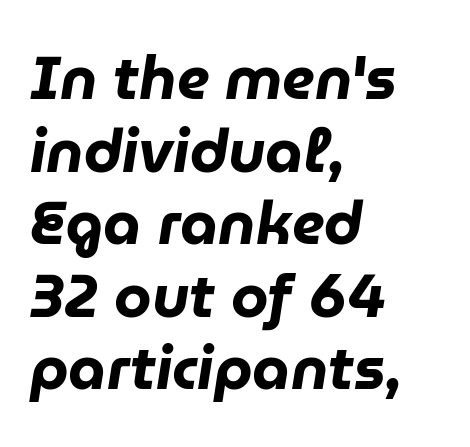
The image shows 60 px heavy type, italic (leaning right); set left-aligned, line spacing 1.21x, normal letter spacing, not underlined; low stroke contrast and a medium x-height.
